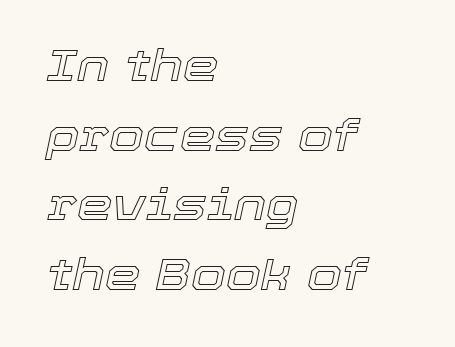
The image shows 45 px text type, italic (leaning right); set left-aligned, normal line spacing (1.55x), normal letter spacing, not underlined; a medium x-height.
